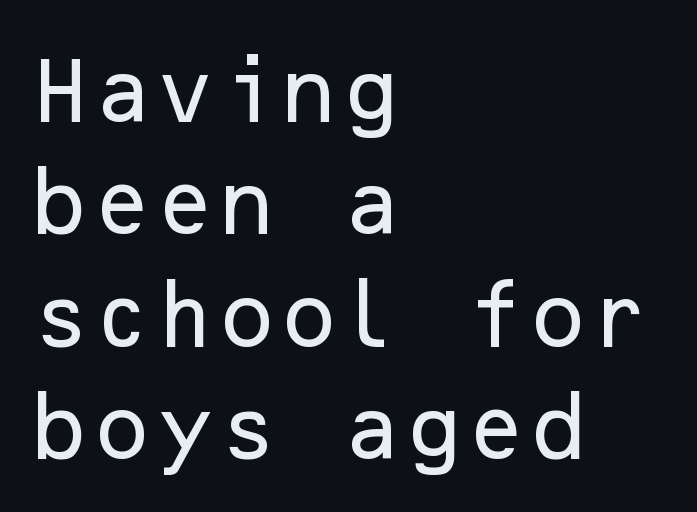
{"serif": "no", "italic": "no", "width": "normal", "stroke_contrast": "low", "x_height": "medium", "underline": "no", "align": "left", "line_spacing": "normal", "line_spacing_ratio": 1.56, "letter_spacing": "normal", "letter_spacing_em": 0.0, "glyph_px": 72}
